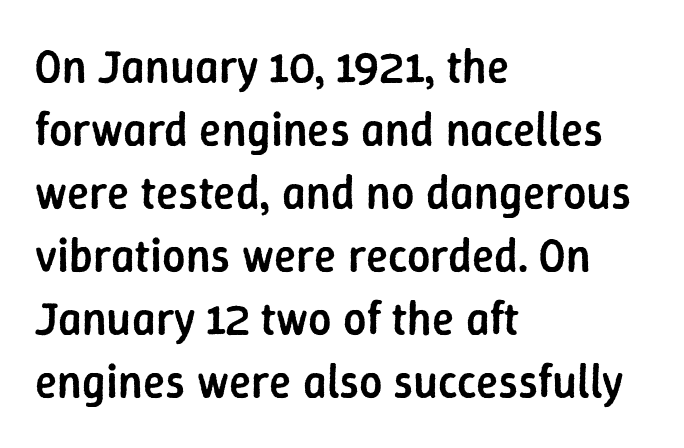
{"serif": "no", "italic": "no", "bold": "semi", "weight": "semibold", "width": "normal", "stroke_contrast": "low", "x_height": "medium", "monospaced": "no", "underline": "no", "align": "left", "line_spacing": "normal", "line_spacing_ratio": 1.37, "letter_spacing": "normal", "letter_spacing_em": 0.0, "glyph_px": 46}
